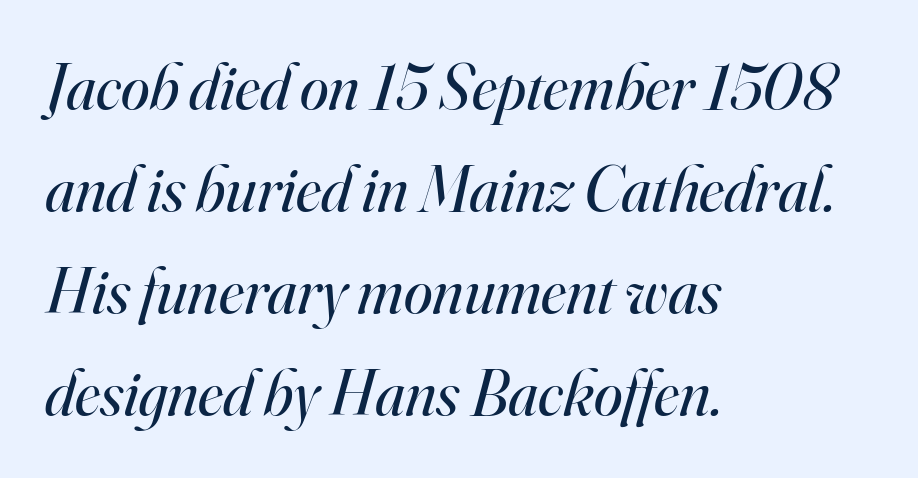
Q: Is the text bold? A: No.
Q: Is the text italic (slanted)? A: Yes, it leans right by about 16 degrees.
Q: Is the typeface a serif or a sans-serif typeface? A: Serif.
Q: Is the text underlined? A: No.
Q: How is the paragraph aligned? A: Left-aligned.
Q: Is the spacing between letters normal or unusually wide? A: Normal.
Q: Is the spacing between lines tight, normal or loose? A: Normal.
Q: Width (condensed, normal, or wide)? A: Normal.
Q: Stroke contrast? A: High.
Q: x-height? A: Small.
Q: Monospaced? A: No.
